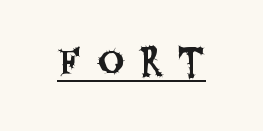
The image shows 36 px condensed sans-serif type, upright; set unusually wide letter spacing (+0.46 em), underlined; medium stroke contrast and a large x-height.
